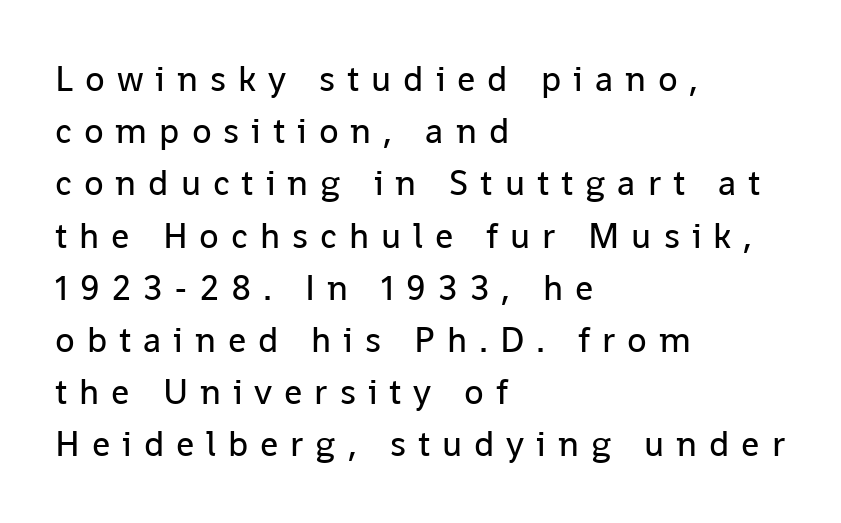
The image shows 36 px regular-weight sans-serif type, upright; set left-aligned, normal line spacing (1.45x), unusually wide letter spacing (+0.33 em), not underlined; low stroke contrast and a medium x-height.
